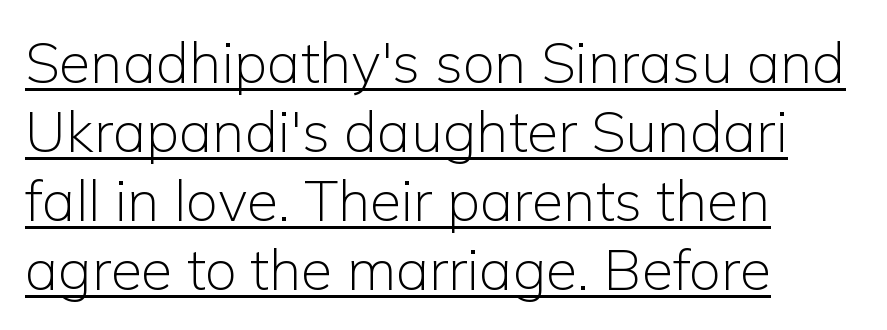
{"serif": "no", "italic": "no", "bold": "no", "weight": "light", "width": "normal", "stroke_contrast": "low", "x_height": "medium", "monospaced": "no", "underline": "yes", "align": "left", "line_spacing_ratio": 1.21, "letter_spacing": "normal", "letter_spacing_em": 0.0, "glyph_px": 57}
